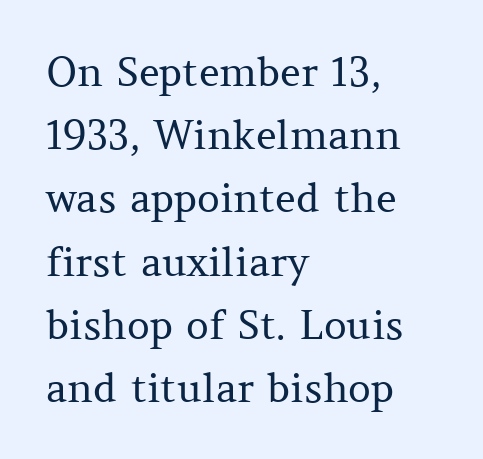
Q: Is the text bold? A: No.
Q: Is the text italic (slanted)? A: No, it is upright.
Q: Is the typeface a serif or a sans-serif typeface? A: Serif.
Q: Is the text underlined? A: No.
Q: How is the paragraph aligned? A: Left-aligned.
Q: Is the spacing between letters normal or unusually wide? A: Normal.
Q: Is the spacing between lines tight, normal or loose? A: Normal.
Q: Width (condensed, normal, or wide)? A: Normal.
Q: Stroke contrast? A: Medium.
Q: x-height? A: Medium.
Q: Monospaced? A: No.
